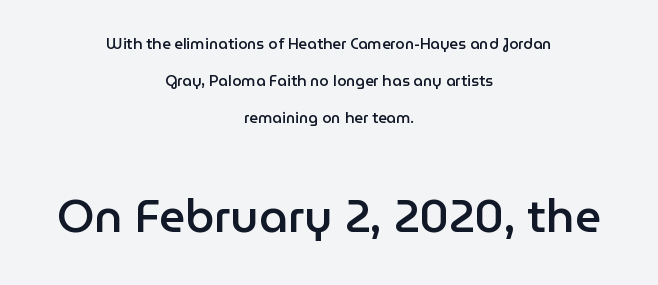
Q: Is the text bold? A: Semi-bold.
Q: Is the text italic (slanted)? A: No, it is upright.
Q: Is the typeface a serif or a sans-serif typeface? A: Sans-serif.
Q: Is the text underlined? A: No.
Q: How is the paragraph aligned? A: Centered.
Q: Is the spacing between letters normal or unusually wide? A: Normal.
Q: Is the spacing between lines tight, normal or loose? A: Loose.
Q: Which block of text is set in a larger size, the first (top) or the second (bottom)? A: The second (bottom) one.
Q: Width (condensed, normal, or wide)? A: Normal.
Q: Stroke contrast? A: Low.
Q: x-height? A: Medium.
Q: Monospaced? A: No.
